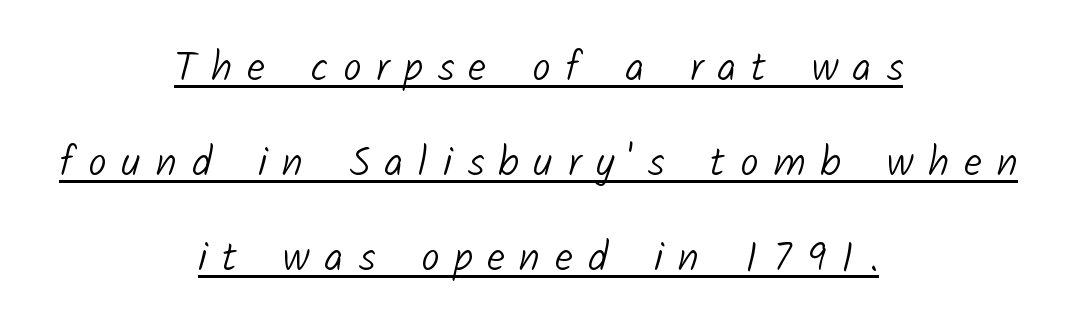
The image shows 41 px light sans-serif type; set centered, loose line spacing (2.32x), unusually wide letter spacing (+0.36 em), underlined; low stroke contrast and a medium x-height.
